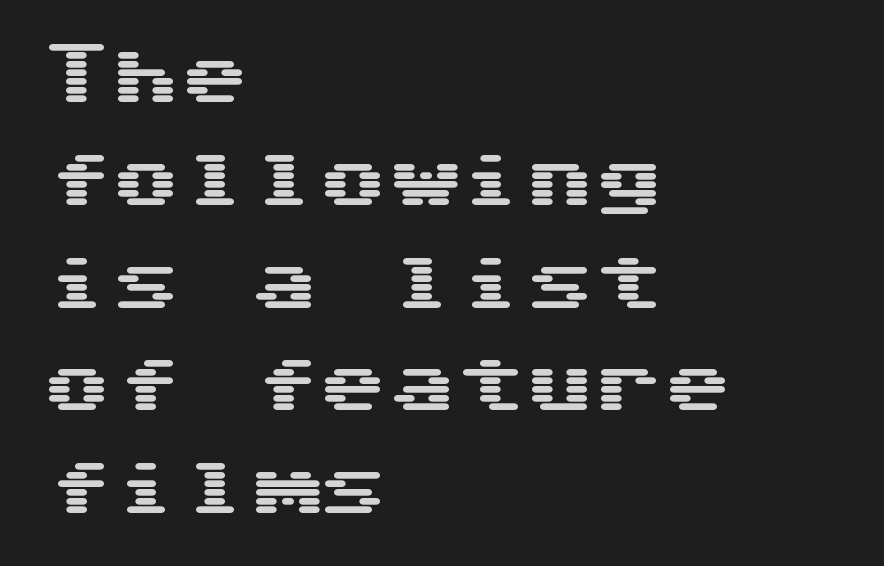
{"serif": "no", "italic": "no", "width": "wide", "stroke_contrast": "medium", "x_height": "medium", "underline": "no", "align": "left", "line_spacing": "normal", "line_spacing_ratio": 1.49, "letter_spacing": "normal", "letter_spacing_em": 0.0, "glyph_px": 69}
